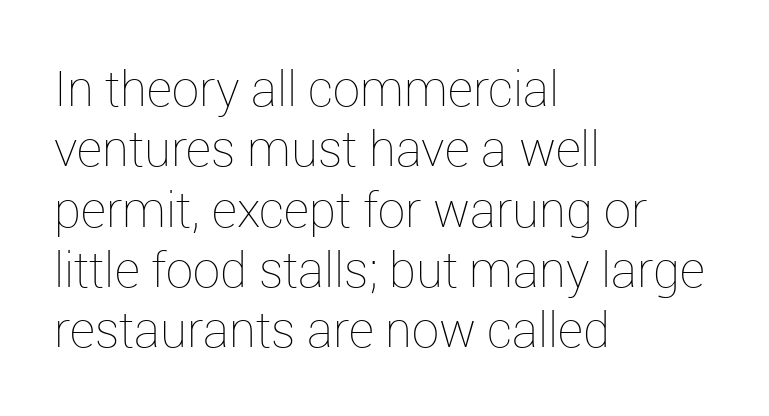
Q: Is the text bold? A: No.
Q: Is the text italic (slanted)? A: No, it is upright.
Q: Is the text underlined? A: No.
Q: How is the paragraph aligned? A: Left-aligned.
Q: Is the spacing between letters normal or unusually wide? A: Normal.
Q: Width (condensed, normal, or wide)? A: Normal.
Q: Stroke contrast? A: Low.
Q: x-height? A: Medium.
Q: Monospaced? A: No.
